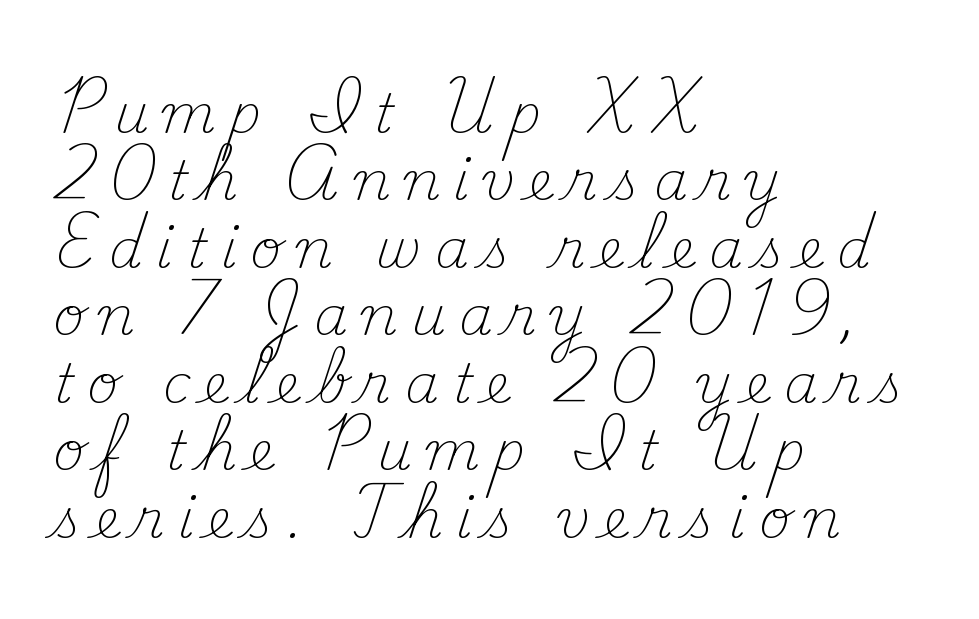
The image shows 54 px light serif type; set left-aligned, normal line spacing (1.25x), unusually wide letter spacing (+0.25 em), not underlined; medium stroke contrast and a small x-height.
